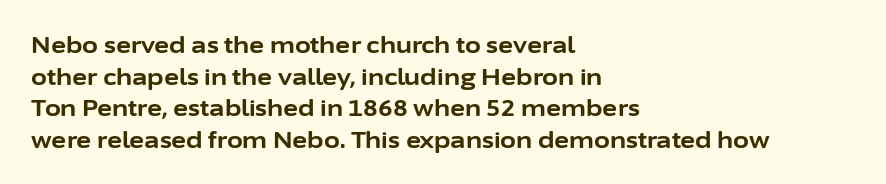
Q: Is the text bold? A: Yes.
Q: Is the text italic (slanted)? A: No, it is upright.
Q: Is the text underlined? A: No.
Q: How is the paragraph aligned? A: Left-aligned.
Q: Is the spacing between letters normal or unusually wide? A: Normal.
Q: Is the spacing between lines tight, normal or loose? A: Normal.
